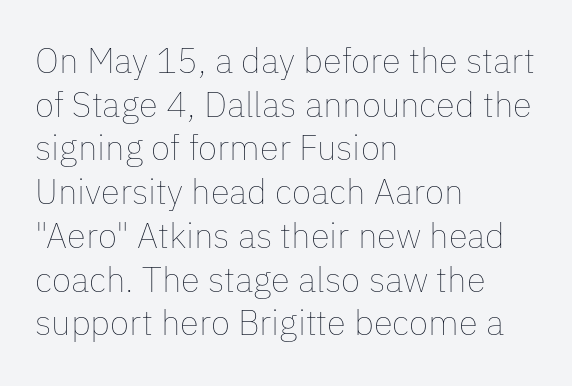
Vertical stems look standard width or narrower in stroke. The space between consecutive lines is moderate. Vertical strokes here are truly vertical. The space beneath each line is pristine and unruled. Line starts are locked; line ends wander.
